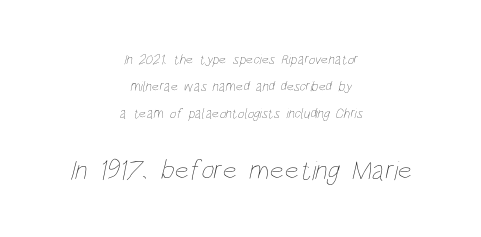
{"bold": "no", "weight": "thin", "width": "condensed", "stroke_contrast": "low", "x_height": "large", "monospaced": "no", "underline": "no", "align": "center", "line_spacing": "loose", "line_spacing_ratio": 1.94, "letter_spacing": "normal", "letter_spacing_em": 0.0, "larger_block": "second", "size_ratio": 2.0, "glyph_px": 28}
